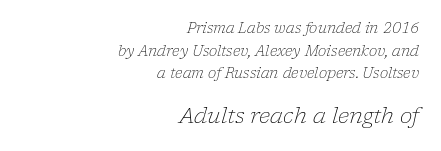
The image shows 21 px text type, italic (leaning right); set right-aligned, normal line spacing (1.61x), normal letter spacing, not underlined; the second (bottom) block is 1.5x larger.
